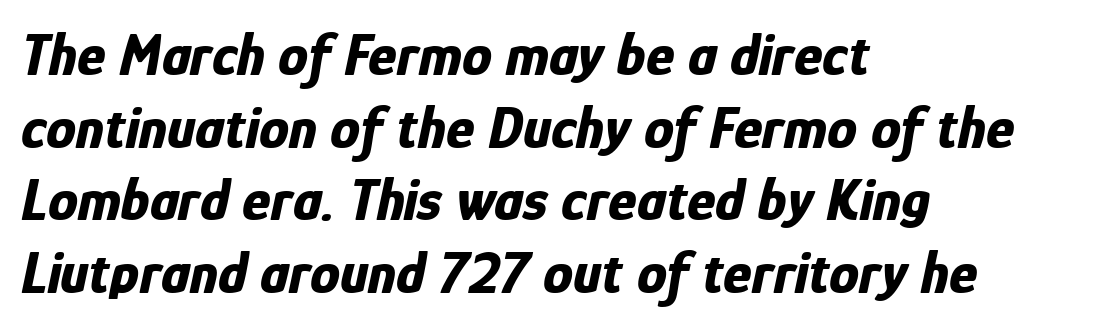
Q: Is the text bold? A: Yes.
Q: Is the text italic (slanted)? A: Yes, it leans right by about 12 degrees.
Q: Is the text underlined? A: No.
Q: How is the paragraph aligned? A: Left-aligned.
Q: Is the spacing between letters normal or unusually wide? A: Normal.
Q: Width (condensed, normal, or wide)? A: Condensed.
Q: Stroke contrast? A: Low.
Q: x-height? A: Medium.
Q: Monospaced? A: No.
